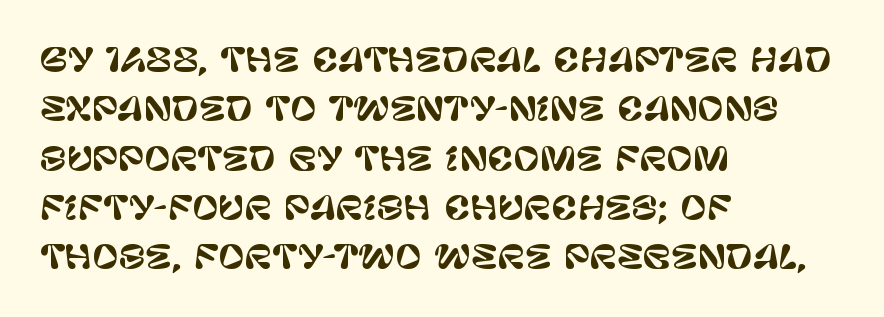
Stroke terminals: plain, sans-serif. Does extra space separate the letters? No, they use regular spacing. A clean baseline with only descenders dipping below it. How would I describe the line gaps? Plain and ordinary. The face used here is proportionally spaced, like ordinary book or web type. This sample is left-justified, so line endings fall wherever the words run out.
